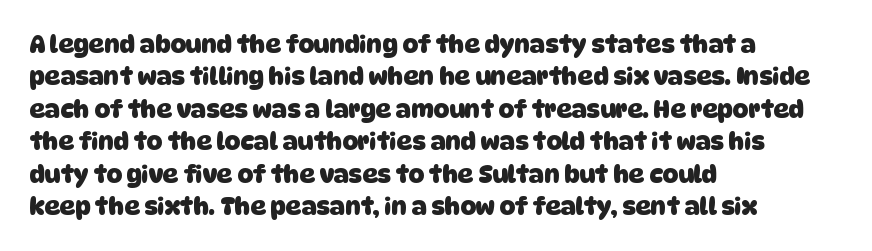
Q: Is the text bold? A: Yes.
Q: Is the text underlined? A: No.
Q: How is the paragraph aligned? A: Left-aligned.
Q: Is the spacing between letters normal or unusually wide? A: Normal.
Q: Is the spacing between lines tight, normal or loose? A: Normal.
